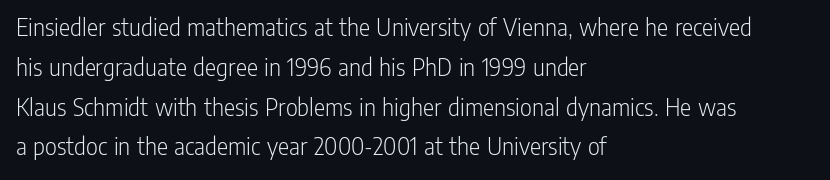
{"italic": "no", "bold": "no", "underline": "no", "align": "left", "line_spacing": "normal", "line_spacing_ratio": 1.53, "letter_spacing": "normal", "letter_spacing_em": 0.0, "glyph_px": 26}
